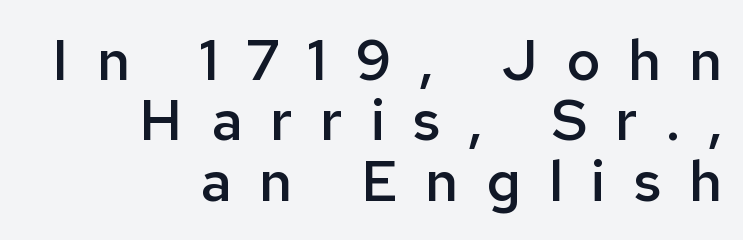
{"serif": "no", "italic": "no", "bold": "semi", "weight": "semibold", "width": "normal", "stroke_contrast": "low", "x_height": "medium", "monospaced": "no", "underline": "no", "align": "right", "line_spacing": "tight", "line_spacing_ratio": 1.06, "letter_spacing": "wide", "letter_spacing_em": 0.49, "glyph_px": 57}
